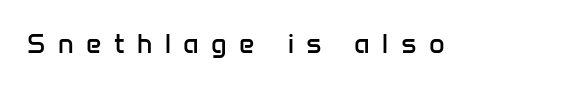
{"italic": "no", "bold": "no", "underline": "no", "letter_spacing": "wide", "letter_spacing_em": 0.46, "glyph_px": 27}
